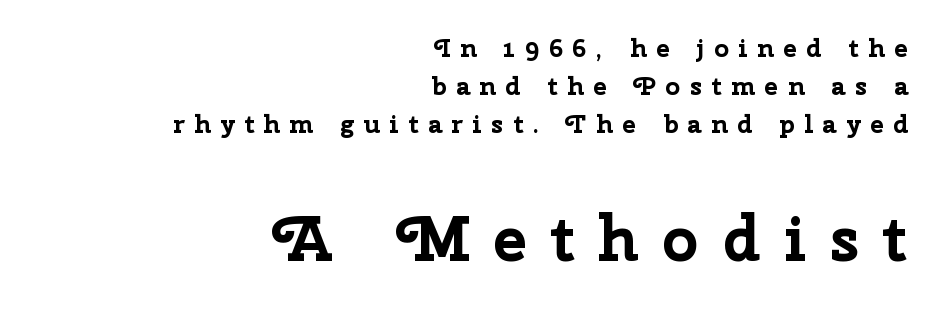
{"serif": "no", "italic": "no", "bold": "yes", "weight": "bold", "width": "normal", "stroke_contrast": "low", "x_height": "medium", "monospaced": "no", "underline": "no", "align": "right", "line_spacing": "normal", "line_spacing_ratio": 1.46, "letter_spacing": "wide", "letter_spacing_em": 0.36, "larger_block": "second", "size_ratio": 2.46, "glyph_px": 64}
